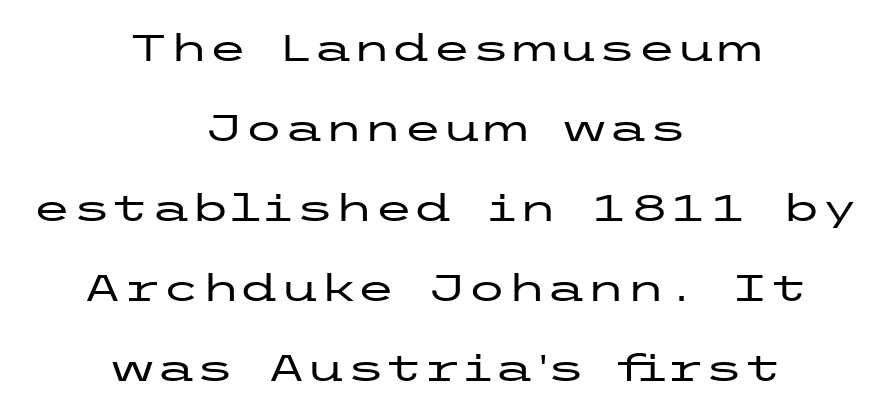
Is the letter spacing exaggerated? No — it looks like the ordinary default. A typesetter would mark this as roman, not italic. The characters display no serif detailing; their extremities are plain. The area under the type is left untouched. Rows of type keep a wide berth in the vertical direction.
